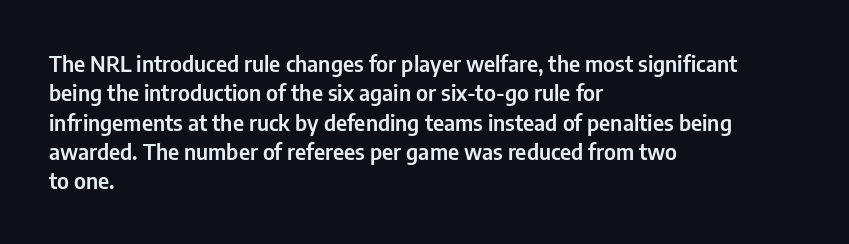
{"italic": "no", "underline": "no", "align": "left", "line_spacing": "normal", "line_spacing_ratio": 1.33, "letter_spacing": "normal", "letter_spacing_em": 0.0, "glyph_px": 22}
